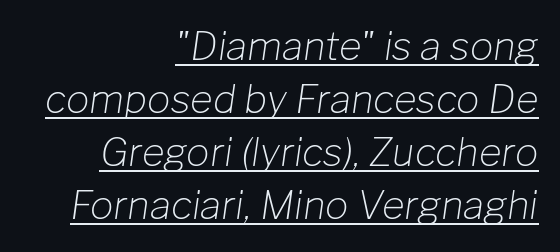
Q: Is the text bold? A: No.
Q: Is the text italic (slanted)? A: Yes, it leans right by about 8 degrees.
Q: Is the text underlined? A: Yes.
Q: How is the paragraph aligned? A: Right-aligned.
Q: Is the spacing between letters normal or unusually wide? A: Normal.
Q: Is the spacing between lines tight, normal or loose? A: Normal.
Q: Width (condensed, normal, or wide)? A: Normal.
Q: Stroke contrast? A: Low.
Q: x-height? A: Medium.
Q: Monospaced? A: No.
